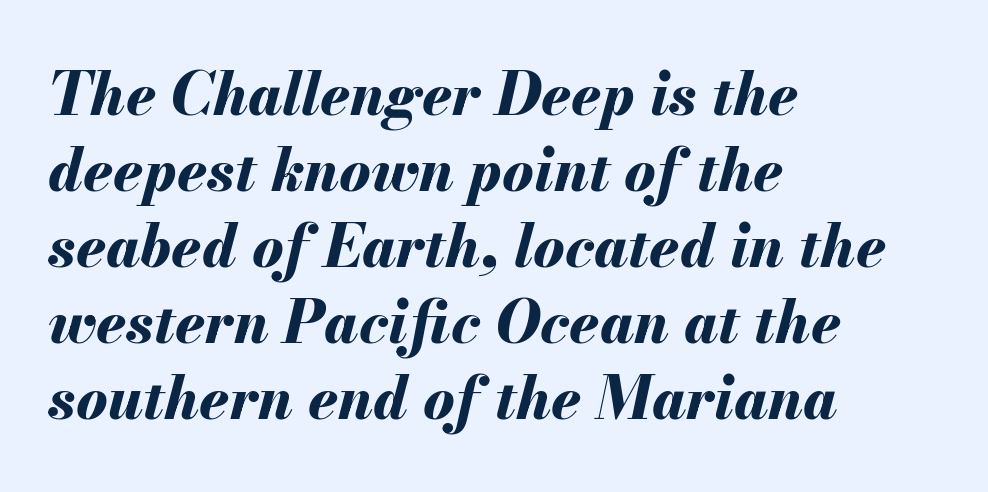
Q: Is the text bold? A: Yes.
Q: Is the text italic (slanted)? A: Yes, it leans right by about 13 degrees.
Q: Is the text underlined? A: No.
Q: How is the paragraph aligned? A: Left-aligned.
Q: Is the spacing between letters normal or unusually wide? A: Normal.
Q: Is the spacing between lines tight, normal or loose? A: Normal.
Q: Width (condensed, normal, or wide)? A: Normal.
Q: Stroke contrast? A: Medium.
Q: x-height? A: Small.
Q: Monospaced? A: No.
